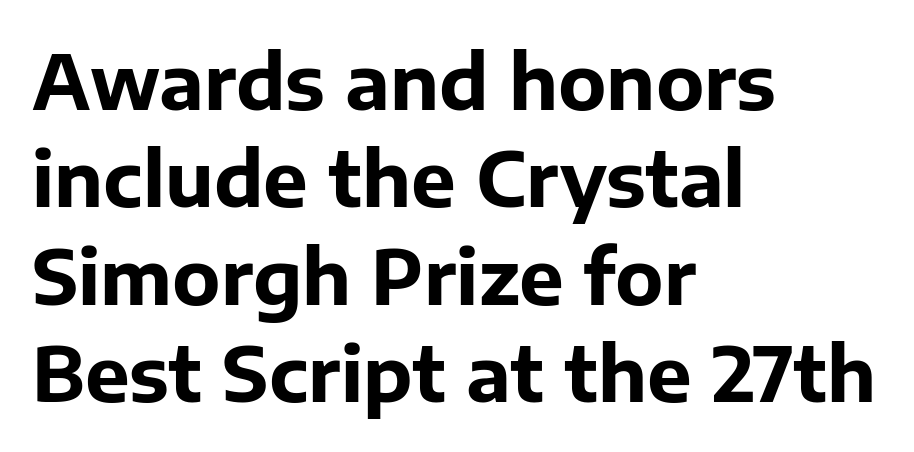
Strokes here are thick enough to call this a true bold. A typesetter would call this zero additional tracking. The passage shown stacks its lines at a standard gap. A typesetter would mark this as roman, not italic. A classic flush-left, rag-right setting is used for this passage.
